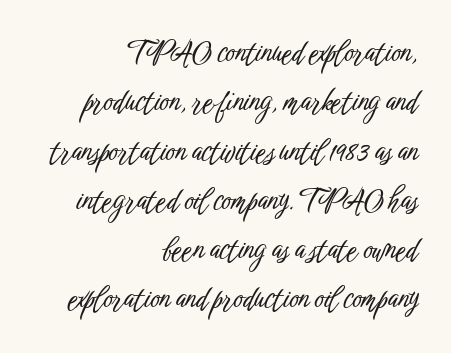
This rendering features lettering with no underline. The passage shown is typeset with a sans-serif family. The tracking reads as untouched default to a designer's eye. The space between consecutive lines is moderate.
